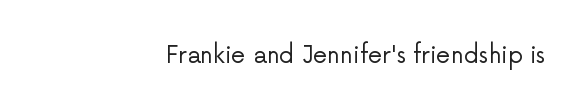
The type is set solid horizontally, with unmodified tracking. Words float on clear page, feet unadorned. A quiet, ordinary-to-light weight characterises the typeface. The type sits square on the baseline with zero lean.
